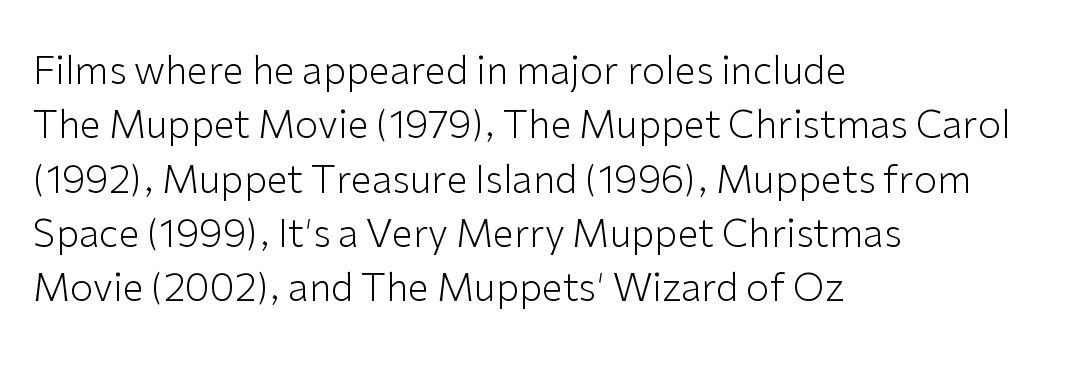
Reading down the block, your eye returns to a fixed left position each line. Horizontal bands of white between lines are of average thickness. Think of a printed novel: that variable character pitch is what you see here. Style check: upright. A sans-serif font was chosen for this passage.
